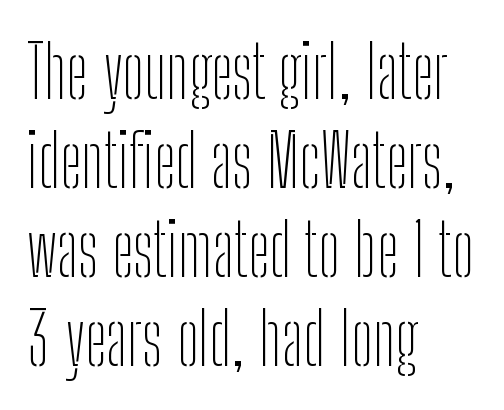
Q: Is the text bold? A: No.
Q: Is the text italic (slanted)? A: No, it is upright.
Q: Is the typeface a serif or a sans-serif typeface? A: Sans-serif.
Q: Is the text underlined? A: No.
Q: How is the paragraph aligned? A: Left-aligned.
Q: Is the spacing between letters normal or unusually wide? A: Normal.
Q: Width (condensed, normal, or wide)? A: Condensed.
Q: Stroke contrast? A: Low.
Q: x-height? A: Medium.
Q: Monospaced? A: No.
